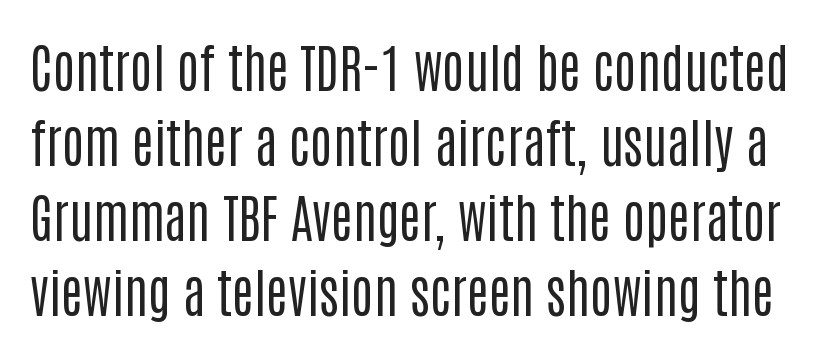
Nope, no serifs anywhere on these letters. This sample uses plain, unmodified letter spacing. If you measured baseline to baseline, you'd find a middling distance. Quick note: underline off. It's the straight-up-and-down kind of type. Weight: in the light-to-regular range.
